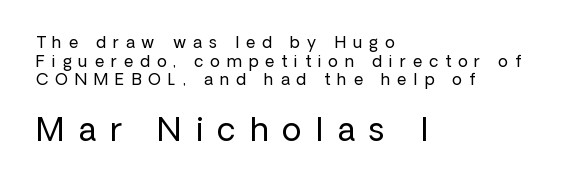
Q: Is the text bold? A: No.
Q: Is the text italic (slanted)? A: No, it is upright.
Q: Is the typeface a serif or a sans-serif typeface? A: Sans-serif.
Q: Is the text underlined? A: No.
Q: How is the paragraph aligned? A: Left-aligned.
Q: Is the spacing between letters normal or unusually wide? A: Unusually wide.
Q: Which block of text is set in a larger size, the first (top) or the second (bottom)? A: The second (bottom) one.
Q: Width (condensed, normal, or wide)? A: Normal.
Q: Stroke contrast? A: Low.
Q: x-height? A: Medium.
Q: Monospaced? A: No.
